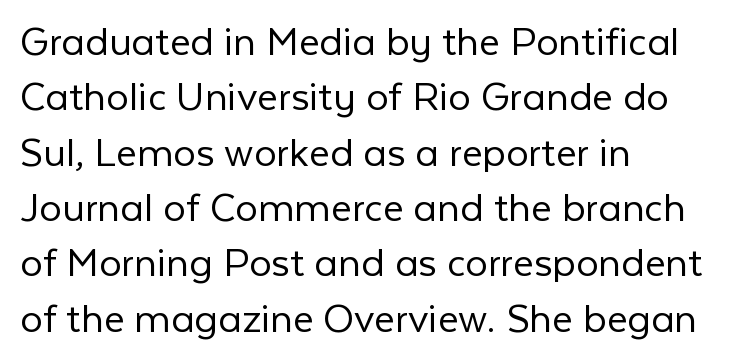
Q: Is the text bold? A: No.
Q: Is the text italic (slanted)? A: No, it is upright.
Q: Is the typeface a serif or a sans-serif typeface? A: Sans-serif.
Q: Is the text underlined? A: No.
Q: How is the paragraph aligned? A: Left-aligned.
Q: Is the spacing between letters normal or unusually wide? A: Normal.
Q: Width (condensed, normal, or wide)? A: Normal.
Q: Stroke contrast? A: Low.
Q: x-height? A: Medium.
Q: Monospaced? A: No.
